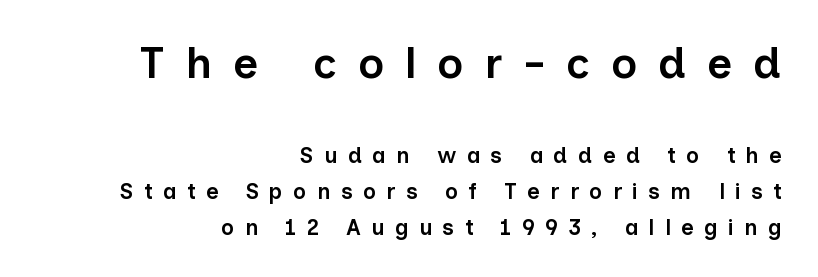
The image shows 44 px semibold sans-serif type, upright; set right-aligned, normal line spacing (1.62x), unusually wide letter spacing (+0.47 em), not underlined; the first (top) block is 2.0x larger; low stroke contrast and a medium x-height.
